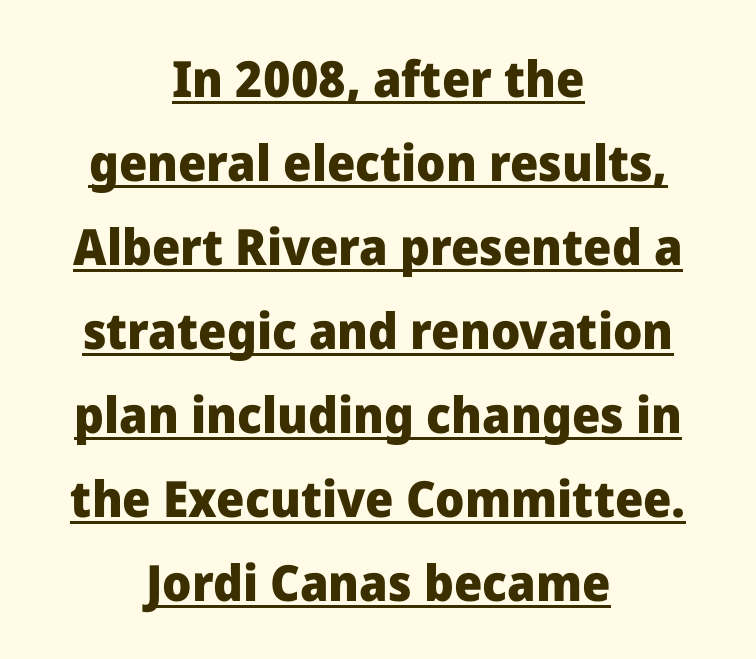
What decoration does the sample have? An underline. Interline gaps are of average width in this sample. The rendering uses natural spacing where letterforms have individual widths. The letters stand upright; this is a roman face. The whitespace from short lines is split evenly between both sides.
